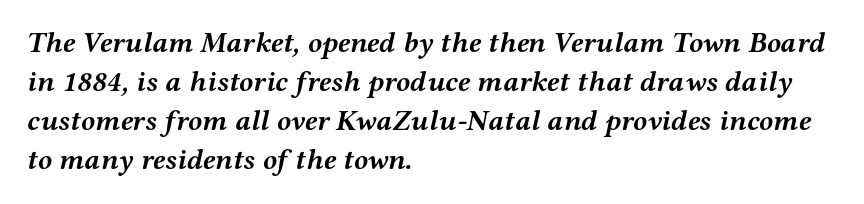
The image shows 29 px semibold, wide serif type, italic (leaning right); set left-aligned, normal line spacing (1.35x), normal letter spacing, not underlined; medium stroke contrast and a medium x-height.
